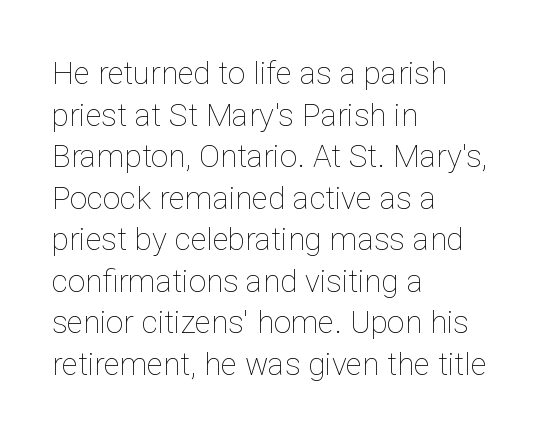
Compared with a centered layout, this one pins lines to the left instead. Here the glyphs are tracked normally, forming tight word shapes. Note the varied advance widths — an 'i' is clearly narrower than an 'm'. Nope, not italic — everything's standing straight.
